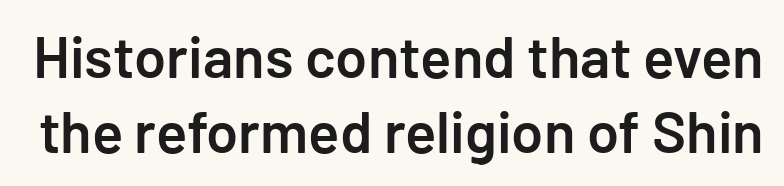
Q: Is the text bold? A: Semi-bold.
Q: Is the text italic (slanted)? A: No, it is upright.
Q: Is the typeface a serif or a sans-serif typeface? A: Sans-serif.
Q: Is the text underlined? A: No.
Q: Is the spacing between letters normal or unusually wide? A: Normal.
Q: Is the spacing between lines tight, normal or loose? A: Normal.
Q: Width (condensed, normal, or wide)? A: Normal.
Q: Stroke contrast? A: Low.
Q: x-height? A: Medium.
